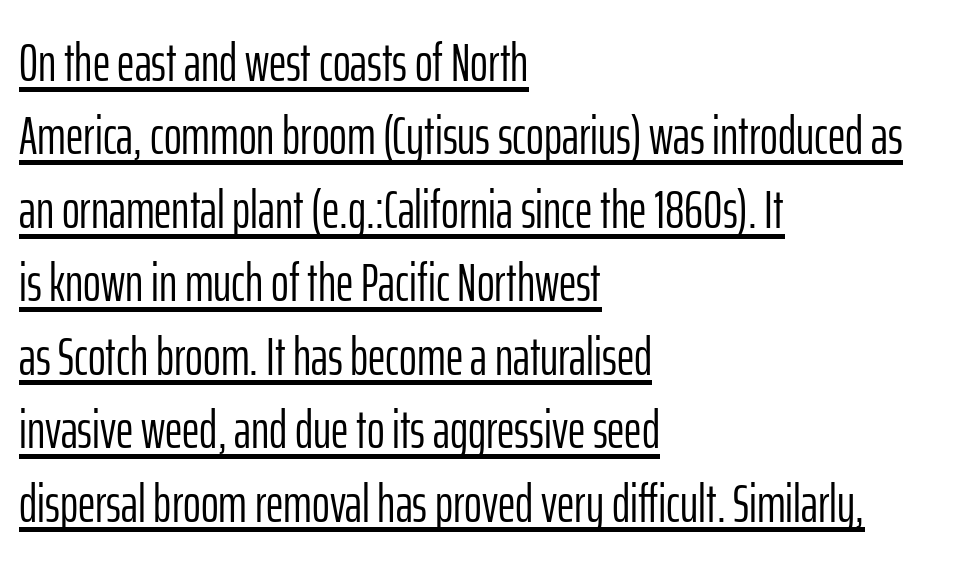
The image shows 54 px light, condensed sans-serif type, upright; set left-aligned, normal line spacing (1.36x), normal letter spacing, underlined; low stroke contrast and a medium x-height.
